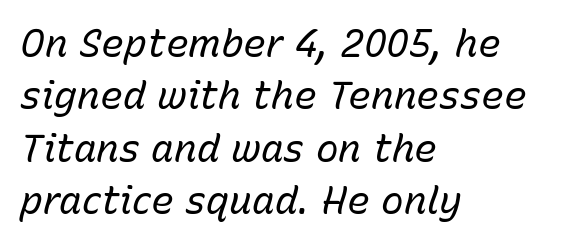
Q: Is the text bold? A: No.
Q: Is the text italic (slanted)? A: Yes, it leans right by about 15 degrees.
Q: Is the text underlined? A: No.
Q: How is the paragraph aligned? A: Left-aligned.
Q: Is the spacing between letters normal or unusually wide? A: Normal.
Q: Is the spacing between lines tight, normal or loose? A: Normal.
Q: Width (condensed, normal, or wide)? A: Normal.
Q: Stroke contrast? A: Low.
Q: x-height? A: Medium.
Q: Monospaced? A: No.
